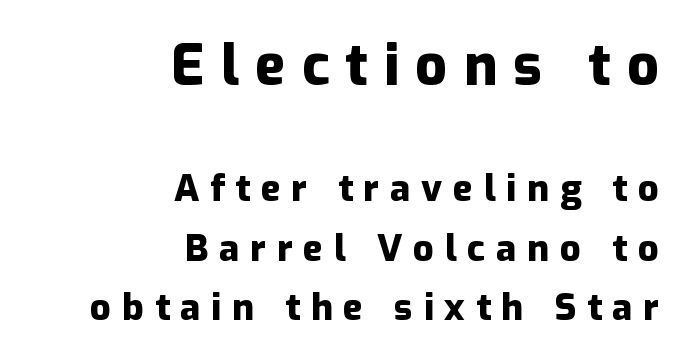
Line endings align vertically; line beginnings do not. Tall strokes in this sample are plumb rather than angled. Does the bottom block carry the larger type? No, the top block does. Whoever set this chose a conventional vertical rhythm. Does the weight exceed regular? Yes, all the way to bold.
